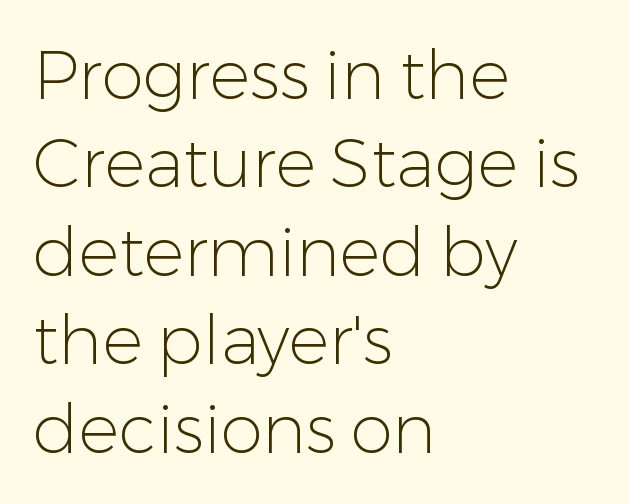
The lines are quadded left. Words appear dense and cohesive because spacing is normal. Character widths vary here, with narrow letters taking less room than wide ones. Vertical stems look standard width or narrower in stroke. Check under the words: just untouched page.
